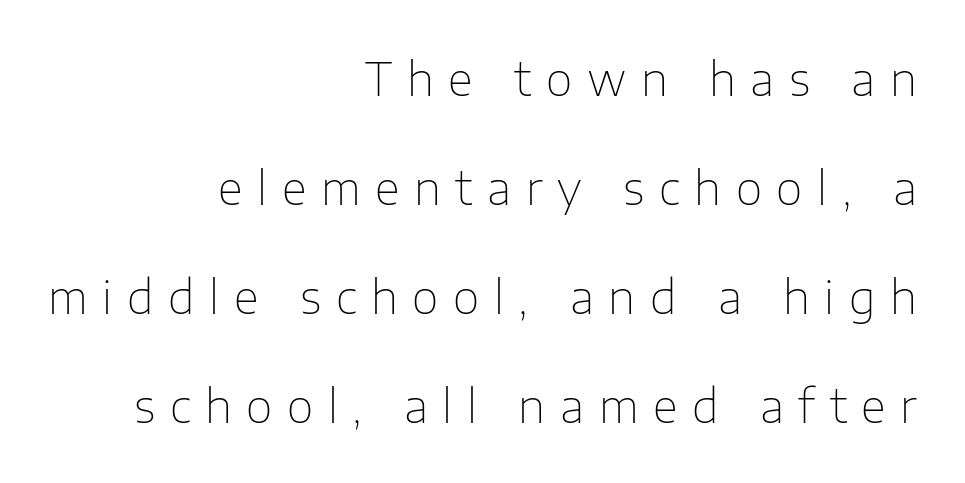
Q: Is the text bold? A: No.
Q: Is the text italic (slanted)? A: No, it is upright.
Q: Is the typeface a serif or a sans-serif typeface? A: Sans-serif.
Q: Is the text underlined? A: No.
Q: How is the paragraph aligned? A: Right-aligned.
Q: Is the spacing between letters normal or unusually wide? A: Unusually wide.
Q: Is the spacing between lines tight, normal or loose? A: Loose.
Q: Width (condensed, normal, or wide)? A: Normal.
Q: Stroke contrast? A: Low.
Q: x-height? A: Medium.
Q: Monospaced? A: No.
